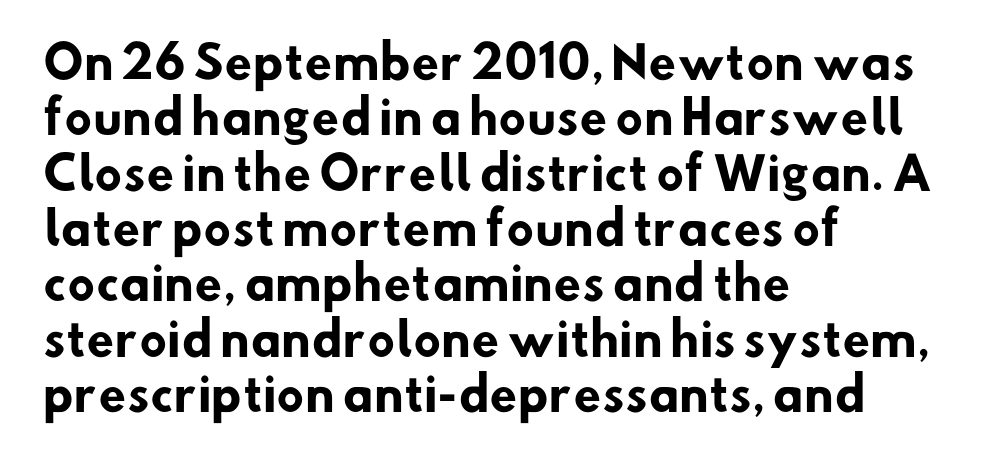
The image shows 45 px heavy sans-serif type; set left-aligned, line spacing 1.23x, normal letter spacing, not underlined; low stroke contrast and a small x-height.
